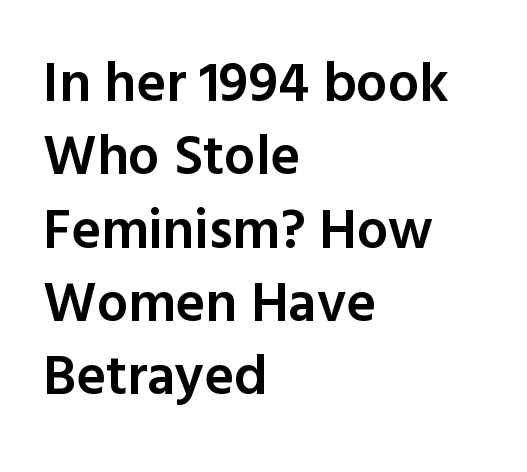
{"serif": "no", "italic": "no", "bold": "semi", "weight": "semibold", "width": "normal", "x_height": "medium", "monospaced": "no", "underline": "no", "align": "left", "line_spacing": "normal", "line_spacing_ratio": 1.31, "letter_spacing": "normal", "letter_spacing_em": 0.0, "glyph_px": 56}
